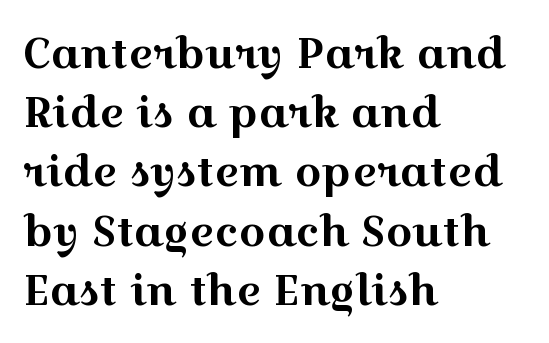
Underlining? Definitely not there. This sample has the flowing, uneven cadence of proportional lettering. If you measured baseline to baseline, you'd find a middling distance. In CSS terms this would be text-align: left. The tracking reads as untouched default to a designer's eye. The font's upright variant was chosen for this text.
